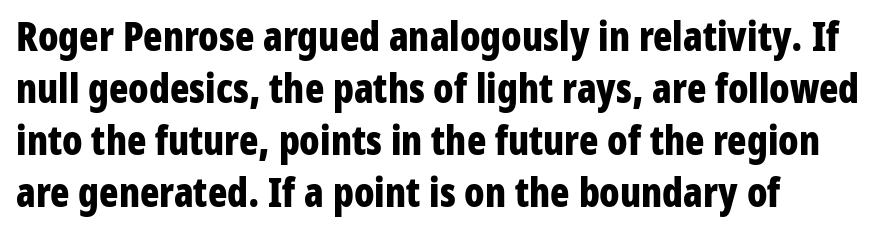
{"serif": "no", "italic": "no", "bold": "yes", "weight": "bold", "width": "condensed", "stroke_contrast": "low", "x_height": "medium", "monospaced": "no", "underline": "no", "line_spacing": "normal", "line_spacing_ratio": 1.3, "letter_spacing": "normal", "letter_spacing_em": 0.0, "glyph_px": 40}
